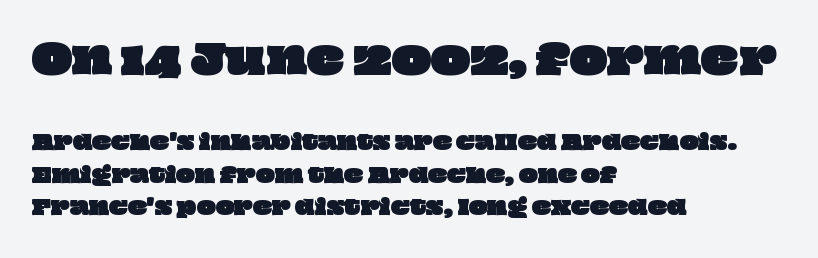
Does the bottom block carry the larger type? No, the top block does. Nobody touched the tracking dial on this one. Horizontal bands of white between lines are of average thickness. Horizontal alignment here is leftward, the default for most running prose. Do the characters align in a grid? No, the font is proportional. The area under the type is left untouched.
